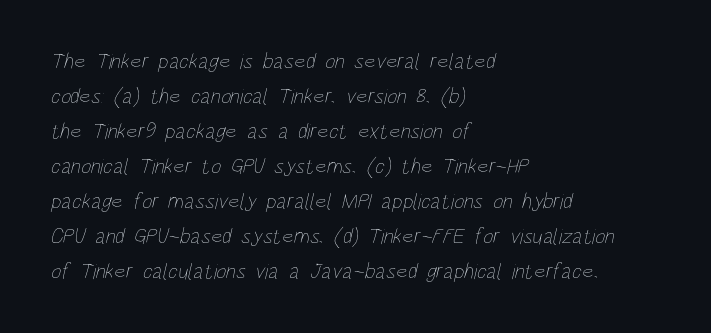
Q: Is the text bold? A: No.
Q: Is the text underlined? A: No.
Q: How is the paragraph aligned? A: Left-aligned.
Q: Is the spacing between letters normal or unusually wide? A: Normal.
Q: Is the spacing between lines tight, normal or loose? A: Normal.
